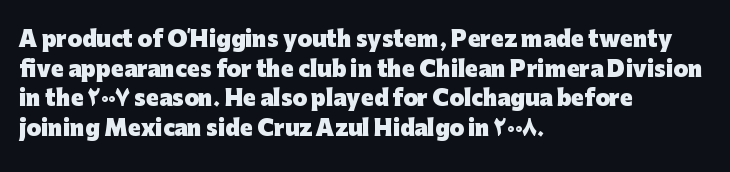
The vertical gap from one line to the next is medium. Beneath every word, the page is bare. Nothing unusual about the tracking: characters are spaced as the font intends. Its strokes are broad and dark, the hallmark of bold type. This sample uses an upright cut, with every glyph sitting square on the baseline. If you drew a ruler down the left edge, every line would touch it.
